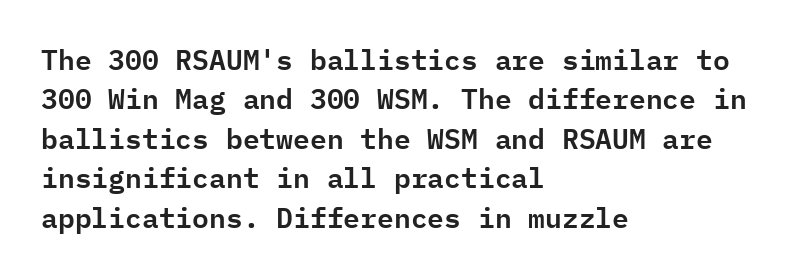
The image shows 28 px sans-serif type, upright, monospaced; set left-aligned, normal line spacing (1.41x), normal letter spacing, not underlined; low stroke contrast and a medium x-height.
